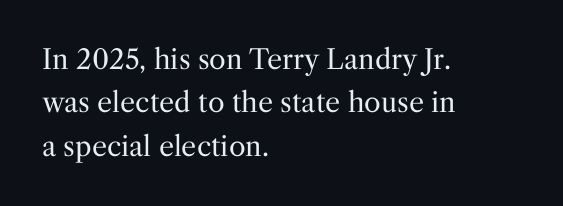
Q: Is the text bold? A: No.
Q: Is the text italic (slanted)? A: No, it is upright.
Q: Is the text underlined? A: No.
Q: How is the paragraph aligned? A: Left-aligned.
Q: Is the spacing between letters normal or unusually wide? A: Normal.
Q: Is the spacing between lines tight, normal or loose? A: Normal.
